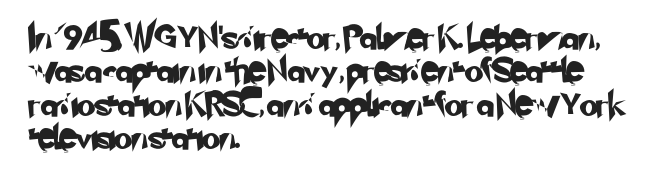
{"underline": "no", "align": "left", "line_spacing": "normal", "line_spacing_ratio": 1.39, "letter_spacing": "normal", "letter_spacing_em": 0.0, "glyph_px": 24}
